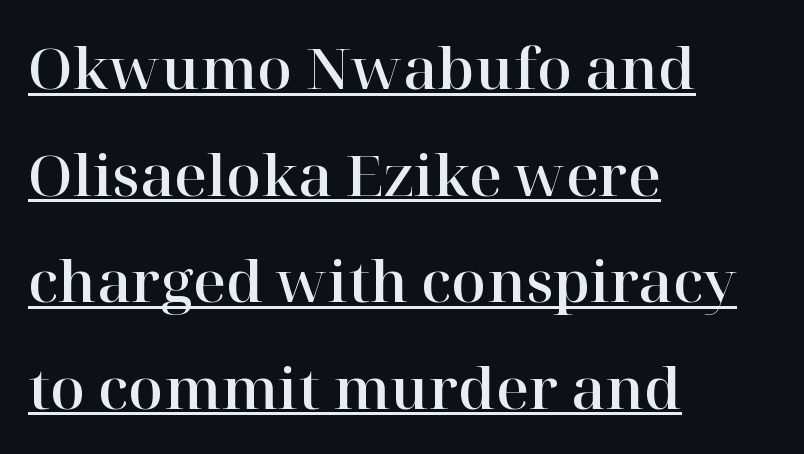
The font's upright variant was chosen for this text. The words here are underlined. You could call the tracking neutral — neither tight nor loose. Varying glyph widths throughout — classic text-font behaviour. This sample is left-justified, so line endings fall wherever the words run out.
